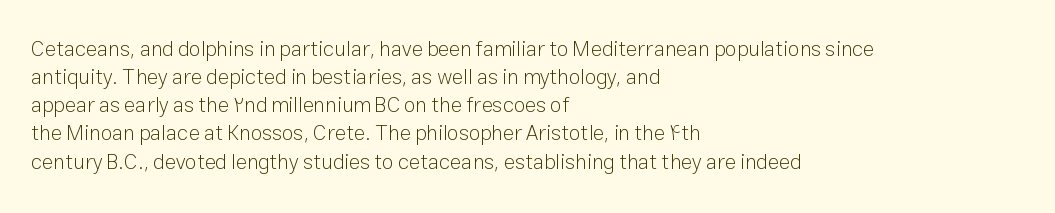
{"italic": "no", "bold": "no", "underline": "no", "align": "left", "line_spacing": "normal", "line_spacing_ratio": 1.34, "letter_spacing": "normal", "letter_spacing_em": 0.0, "glyph_px": 21}
